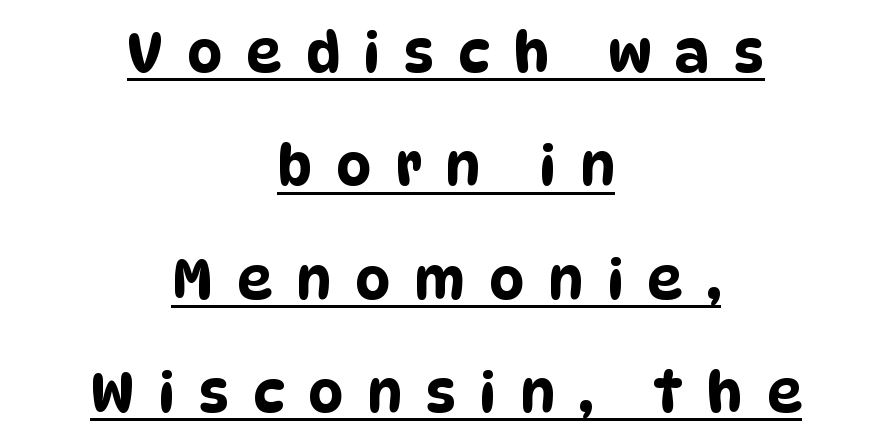
The image shows 55 px condensed sans-serif type; set centered, loose line spacing (2.06x), unusually wide letter spacing (+0.44 em), underlined; low stroke contrast and a large x-height.
